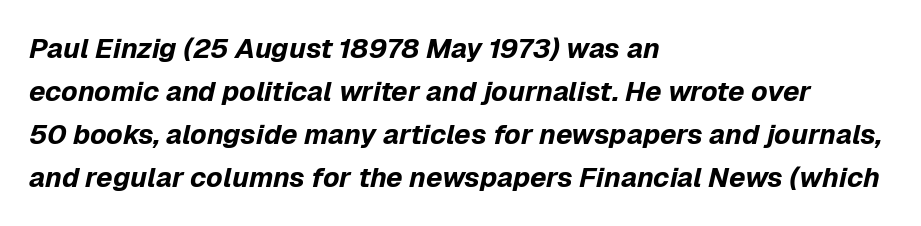
Each glyph is drawn with heavy, bold strokes. Beneath every word, the page is bare. Line spacing here is normal. This sample has the flowing, uneven cadence of proportional lettering. Between one letter and the next there's only the usual sliver of space.
